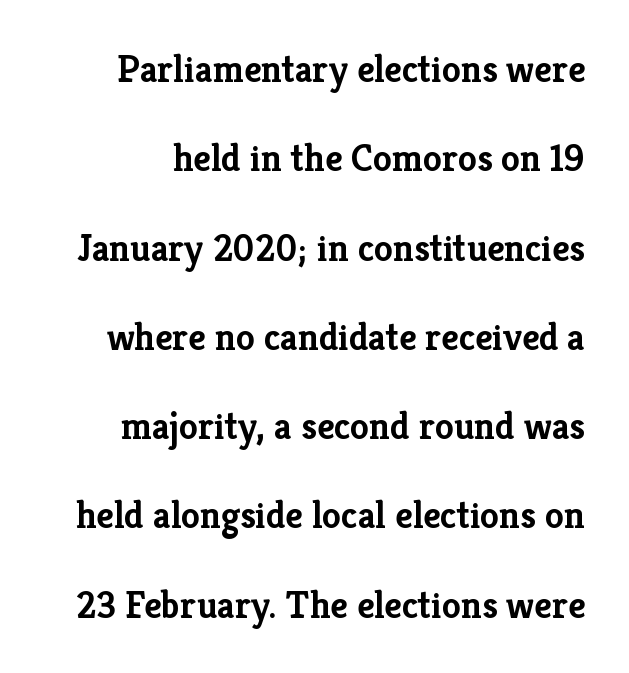
Q: Is the text bold? A: Yes.
Q: Is the text italic (slanted)? A: No, it is upright.
Q: Is the typeface a serif or a sans-serif typeface? A: Serif.
Q: Is the text underlined? A: No.
Q: Is the spacing between letters normal or unusually wide? A: Normal.
Q: Is the spacing between lines tight, normal or loose? A: Loose.
Q: Width (condensed, normal, or wide)? A: Normal.
Q: Stroke contrast? A: Low.
Q: x-height? A: Medium.
Q: Monospaced? A: No.
